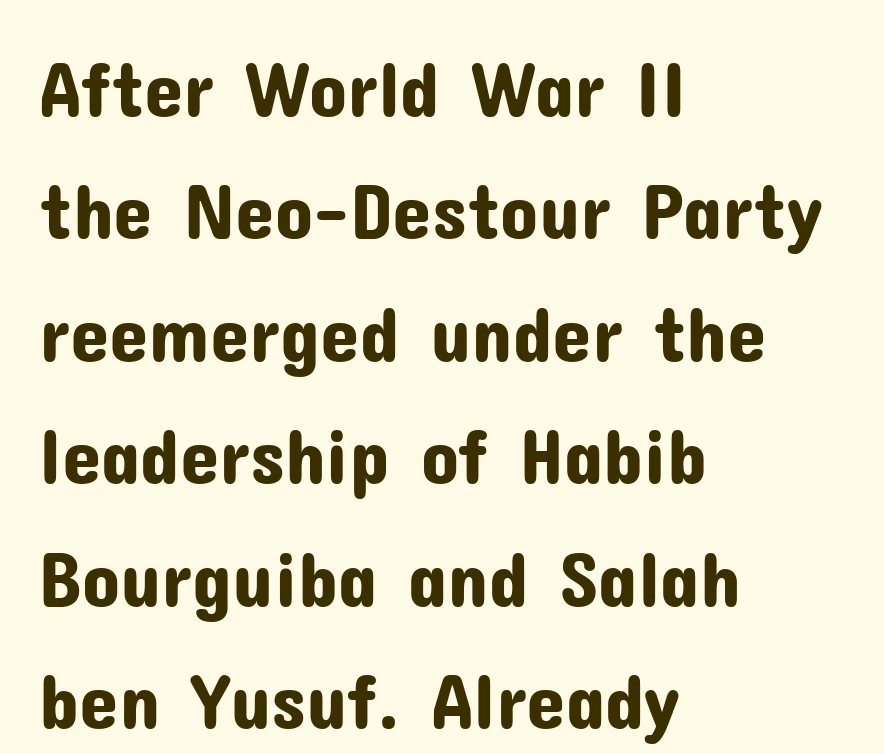
{"serif": "no", "italic": "no", "width": "normal", "stroke_contrast": "low", "x_height": "medium", "monospaced": "no", "underline": "no", "align": "left", "line_spacing": "normal", "line_spacing_ratio": 1.55, "letter_spacing": "normal", "letter_spacing_em": 0.0, "glyph_px": 79}
